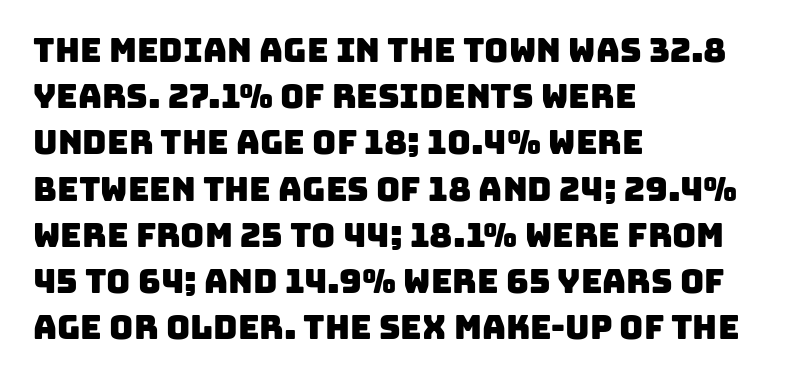
The image shows 33 px sans-serif type; set left-aligned, normal line spacing (1.4x), normal letter spacing, not underlined; low stroke contrast and a large x-height.
